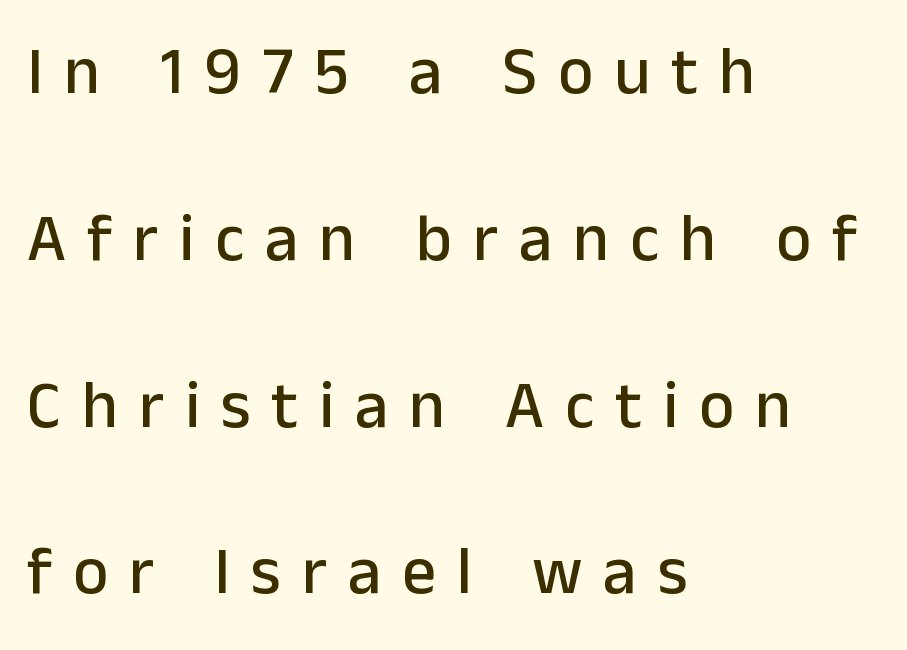
{"serif": "no", "italic": "no", "width": "normal", "stroke_contrast": "low", "x_height": "medium", "monospaced": "no", "underline": "no", "align": "left", "line_spacing": "loose", "line_spacing_ratio": 2.49, "letter_spacing": "wide", "letter_spacing_em": 0.31, "glyph_px": 67}
